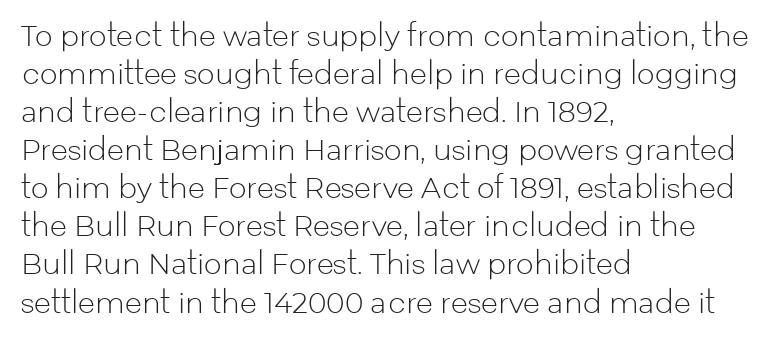
Q: Is the text bold? A: No.
Q: Is the text italic (slanted)? A: No, it is upright.
Q: Is the typeface a serif or a sans-serif typeface? A: Sans-serif.
Q: Is the text underlined? A: No.
Q: How is the paragraph aligned? A: Left-aligned.
Q: Is the spacing between letters normal or unusually wide? A: Normal.
Q: Is the spacing between lines tight, normal or loose? A: Normal.
Q: Width (condensed, normal, or wide)? A: Normal.
Q: Stroke contrast? A: Low.
Q: x-height? A: Medium.
Q: Monospaced? A: No.
